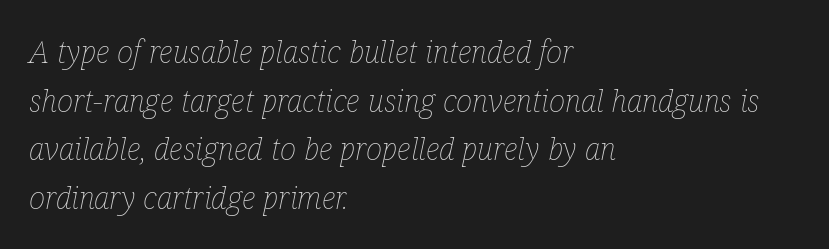
The image shows 31 px thin, condensed type, italic (leaning right); set left-aligned, normal line spacing (1.57x), normal letter spacing, not underlined; low stroke contrast and a medium x-height.
